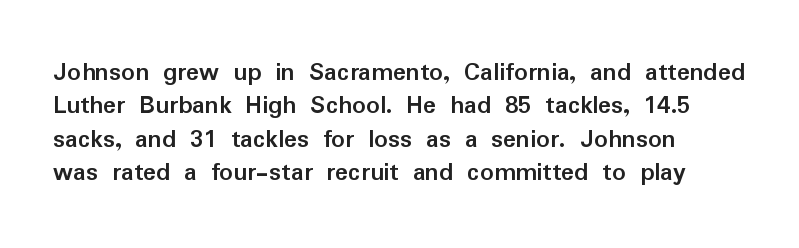
{"italic": "no", "bold": "yes", "underline": "no", "align": "left", "line_spacing_ratio": 1.24, "letter_spacing": "normal", "letter_spacing_em": 0.0, "glyph_px": 27}
